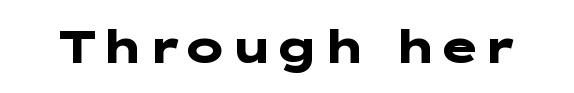
Q: Is the text bold? A: Yes.
Q: Is the text italic (slanted)? A: No, it is upright.
Q: Is the typeface a serif or a sans-serif typeface? A: Sans-serif.
Q: Is the text underlined? A: No.
Q: Is the spacing between letters normal or unusually wide? A: Normal.
Q: Width (condensed, normal, or wide)? A: Wide.
Q: Stroke contrast? A: Low.
Q: x-height? A: Medium.
